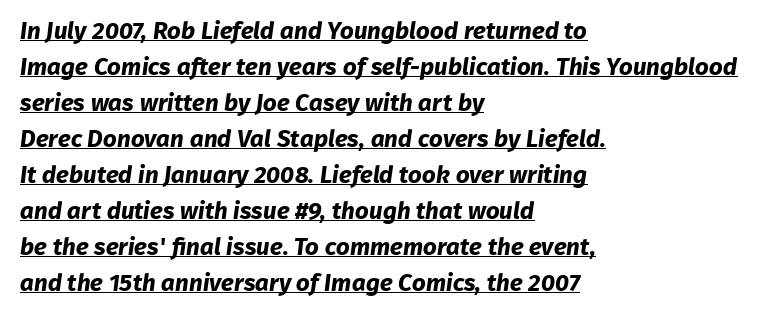
Q: Is the text bold? A: Yes.
Q: Is the text underlined? A: Yes.
Q: How is the paragraph aligned? A: Left-aligned.
Q: Is the spacing between letters normal or unusually wide? A: Normal.
Q: Is the spacing between lines tight, normal or loose? A: Normal.
